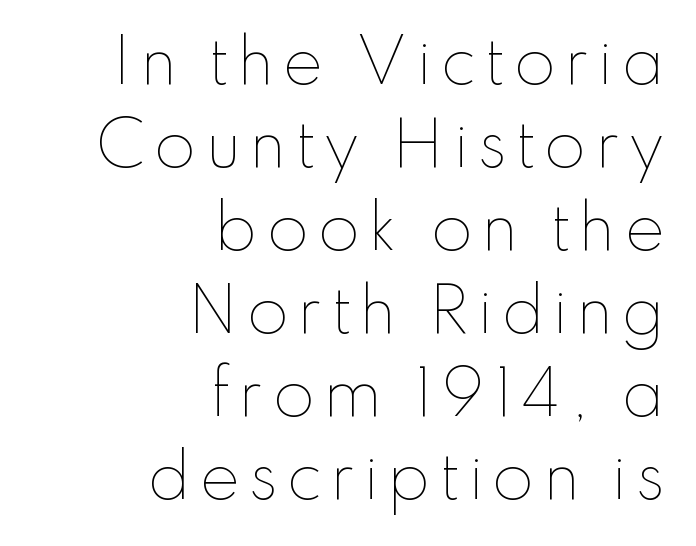
{"italic": "no", "bold": "no", "weight": "thin", "width": "normal", "stroke_contrast": "low", "x_height": "small", "monospaced": "no", "underline": "no", "align": "right", "line_spacing": "normal", "line_spacing_ratio": 1.36, "glyph_px": 61}
